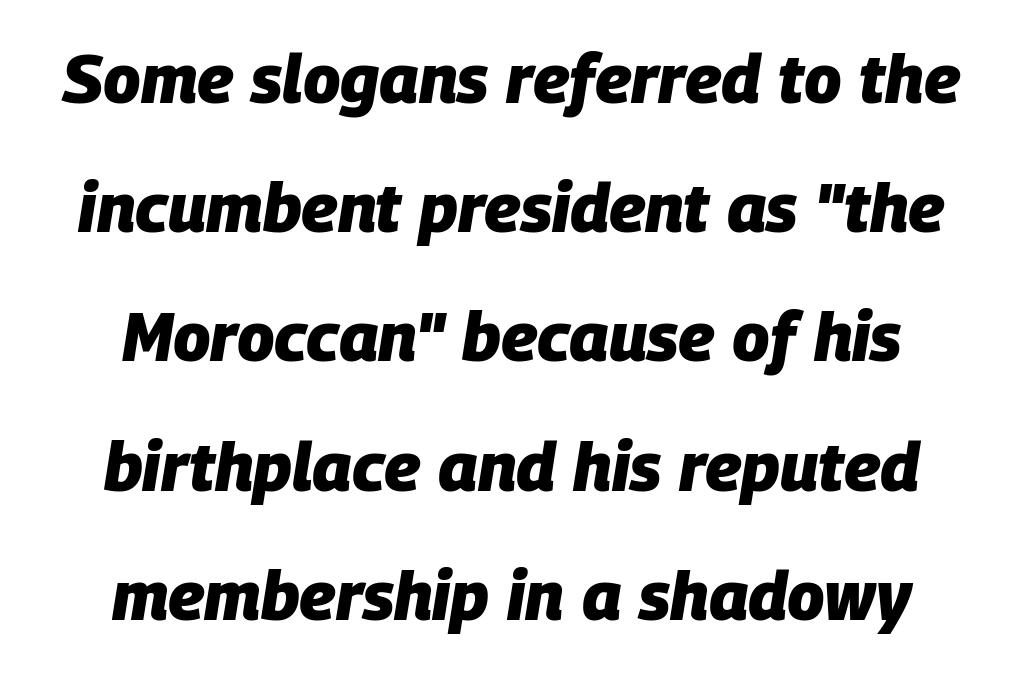
Here the glyphs are tracked normally, forming tight word shapes. The rendering uses a bold face; every stroke is thick and dark. Only glyphs here, with clear space below each row. The face used here is proportionally spaced, like ordinary book or web type.
